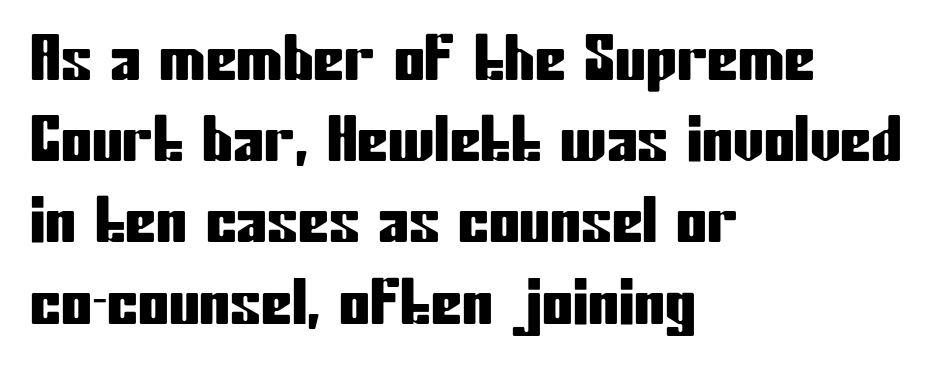
{"serif": "no", "italic": "no", "width": "condensed", "stroke_contrast": "low", "x_height": "medium", "monospaced": "no", "underline": "no", "align": "left", "line_spacing": "normal", "line_spacing_ratio": 1.31, "letter_spacing": "normal", "letter_spacing_em": 0.0, "glyph_px": 62}
